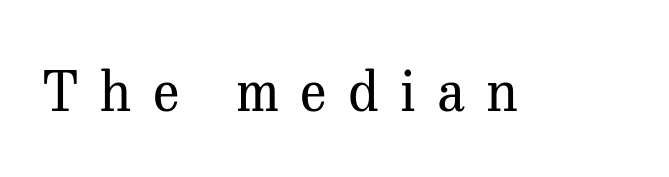
The rendering uses natural spacing where letterforms have individual widths. Italic? Not at all — the glyphs are vertical. Compared with typical body copy, the letter spacing here is much looser. Vertical stems look standard width or narrower in stroke.
